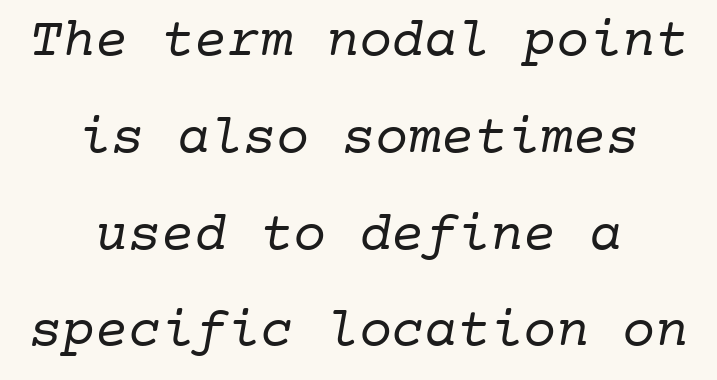
{"serif": "yes", "bold": "no", "weight": "regular", "width": "normal", "stroke_contrast": "low", "x_height": "medium", "monospaced": "yes", "underline": "no", "align": "center", "line_spacing_ratio": 1.76, "letter_spacing": "normal", "letter_spacing_em": 0.0, "glyph_px": 55}
